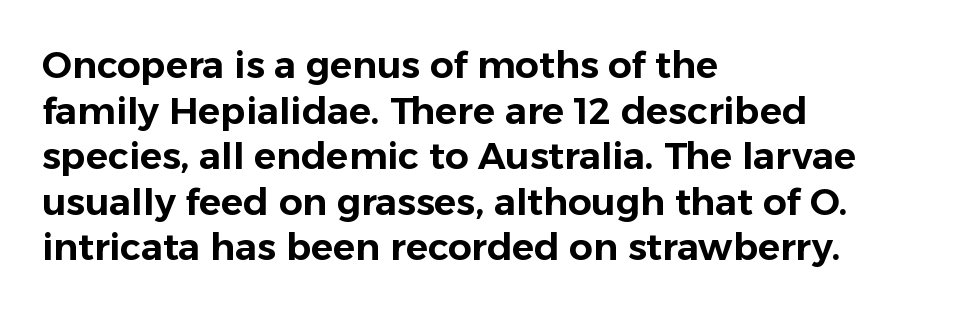
Serifs: no, the terminals of the letterforms are clean. The axis of the letterforms is exactly vertical. The specimen omits any rule beneath the text block's lines. This rendering leaves character spacing at its baseline value.
